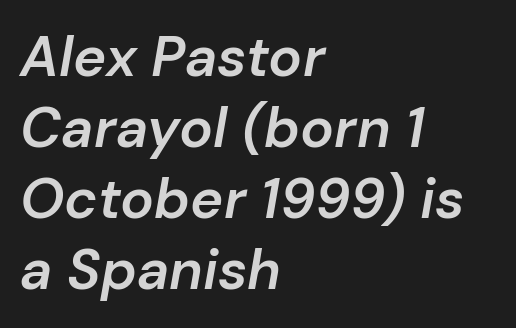
Clear beneath every line of the passage. The face used here is proportionally spaced, like ordinary book or web type. Notice how the passage keeps a crisp vertical edge on the left only. Regular leading.
